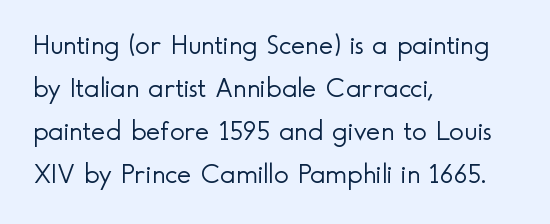
These lines stack with their left ends in a neat column. Regular leading. The letters stand upright; this is a roman face. The space beneath each line is pristine and unruled. Weight class: somewhere from thin through regular.
